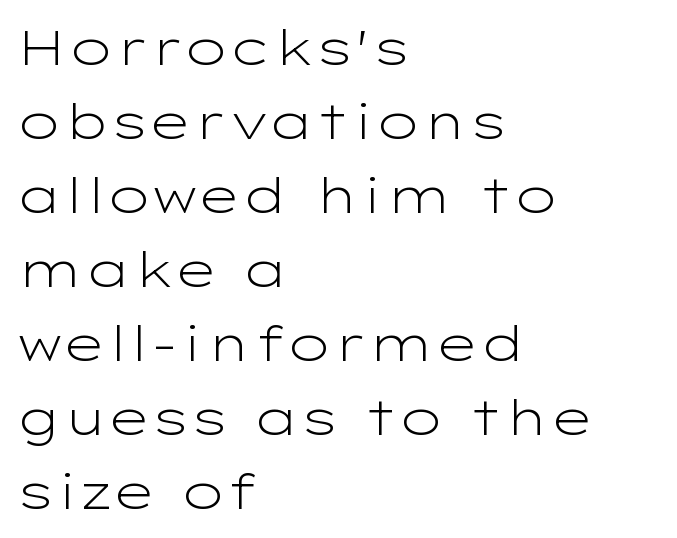
Every row of glyphs begins at an identical x-position on the left. A light-to-regular cut is what we see here. Unlike italic type, these characters show no tilt at all. Check the space under the baseline: it is left empty.
